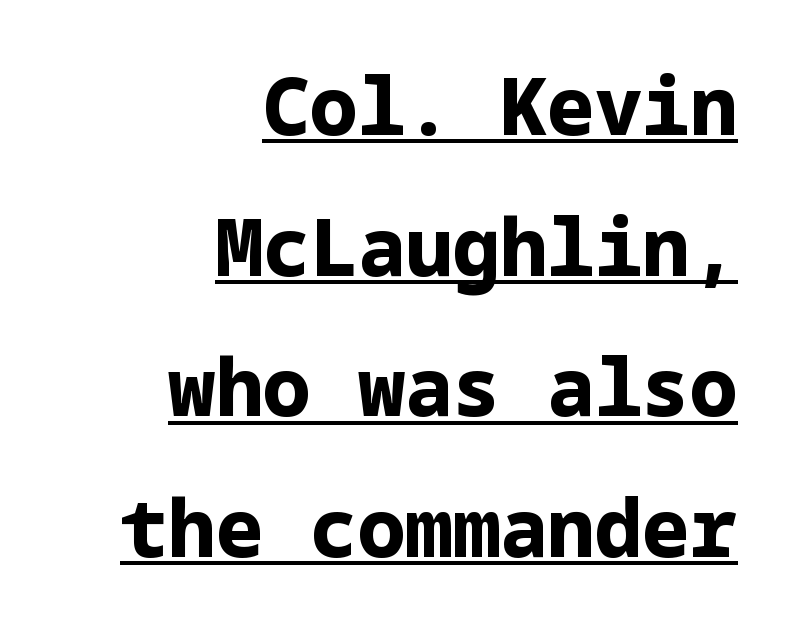
{"serif": "no", "italic": "no", "bold": "yes", "weight": "bold", "width": "normal", "stroke_contrast": "low", "x_height": "medium", "underline": "yes", "align": "right", "line_spacing_ratio": 1.78, "letter_spacing": "normal", "letter_spacing_em": 0.0, "glyph_px": 79}
